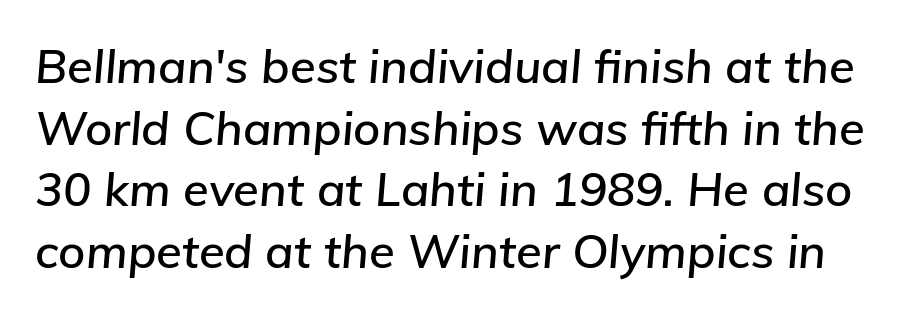
{"italic": "yes", "lean": "right", "slant_degrees": 5, "width": "normal", "stroke_contrast": "low", "x_height": "medium", "monospaced": "no", "underline": "no", "line_spacing": "normal", "line_spacing_ratio": 1.31, "letter_spacing": "normal", "letter_spacing_em": 0.0, "glyph_px": 47}
